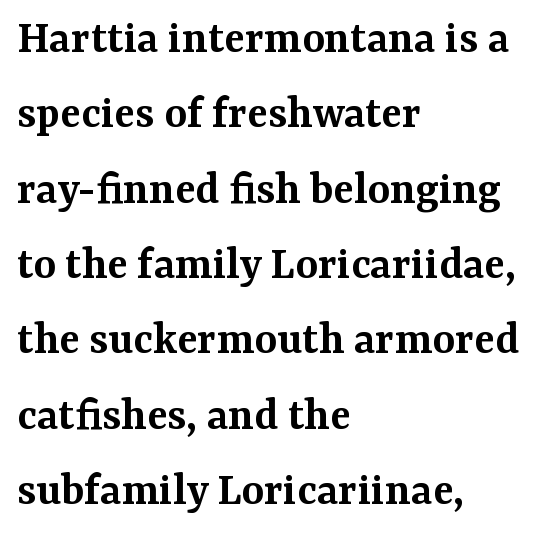
Q: Is the text bold? A: Semi-bold.
Q: Is the text italic (slanted)? A: No, it is upright.
Q: Is the typeface a serif or a sans-serif typeface? A: Serif.
Q: Is the text underlined? A: No.
Q: How is the paragraph aligned? A: Left-aligned.
Q: Is the spacing between letters normal or unusually wide? A: Normal.
Q: Is the spacing between lines tight, normal or loose? A: Normal.
Q: Width (condensed, normal, or wide)? A: Normal.
Q: Stroke contrast? A: Medium.
Q: x-height? A: Medium.
Q: Monospaced? A: No.
